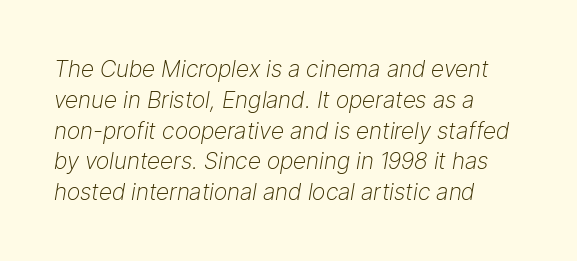
The image shows 23 px text type, italic (leaning right); set left-aligned, normal line spacing (1.34x), normal letter spacing, not underlined.
